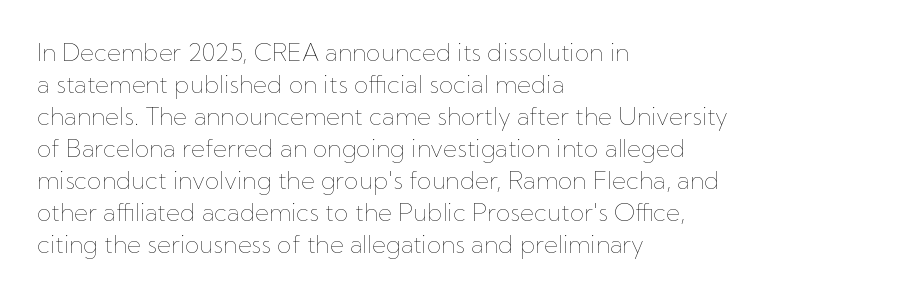
A bare baseline throughout the passage. Does the lettering tilt? It doesn't — this is upright. Leftover space on each line is placed entirely after the last word. Regarding leading, the lines here are spaced in the standard way. Inter-character spacing is left at the font's built-in metrics. Compared with a typical body face, this is equally light or lighter still.
